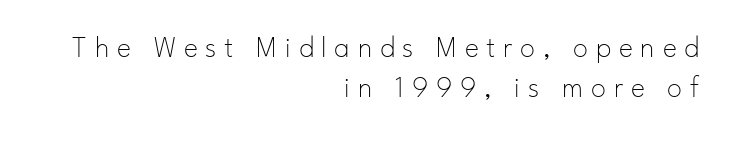
Q: Is the text bold? A: No.
Q: Is the text italic (slanted)? A: No, it is upright.
Q: Is the typeface a serif or a sans-serif typeface? A: Sans-serif.
Q: Is the text underlined? A: No.
Q: How is the paragraph aligned? A: Right-aligned.
Q: Is the spacing between letters normal or unusually wide? A: Unusually wide.
Q: Is the spacing between lines tight, normal or loose? A: Normal.
Q: Width (condensed, normal, or wide)? A: Normal.
Q: Stroke contrast? A: Low.
Q: x-height? A: Small.
Q: Monospaced? A: No.
